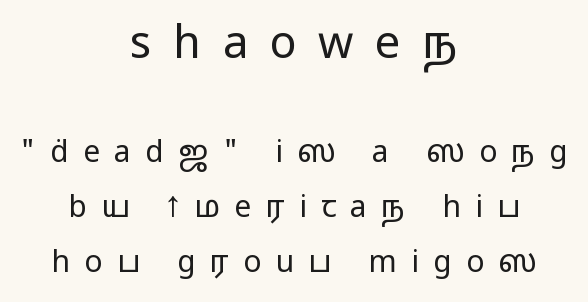
Quick note: underline off. The glyphs in this specimen are sans serif. Weight: regular or lighter. Caption: expanded tracking, letters set apart. Compared with a flush-left layout, this one balances lines on the center instead.
